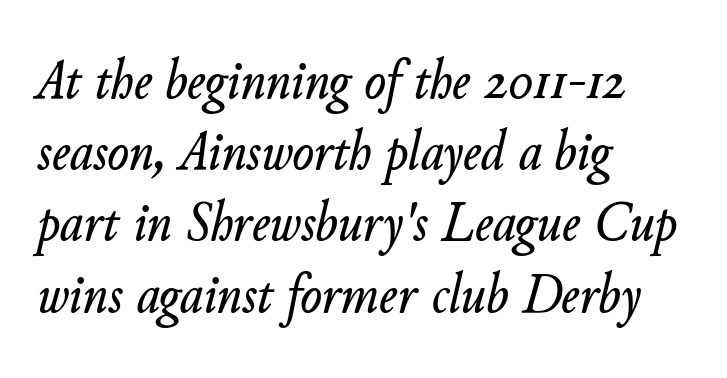
The image shows 57 px text type, italic (leaning right); set left-aligned, normal line spacing (1.25x), normal letter spacing, not underlined; low stroke contrast and a small x-height.
